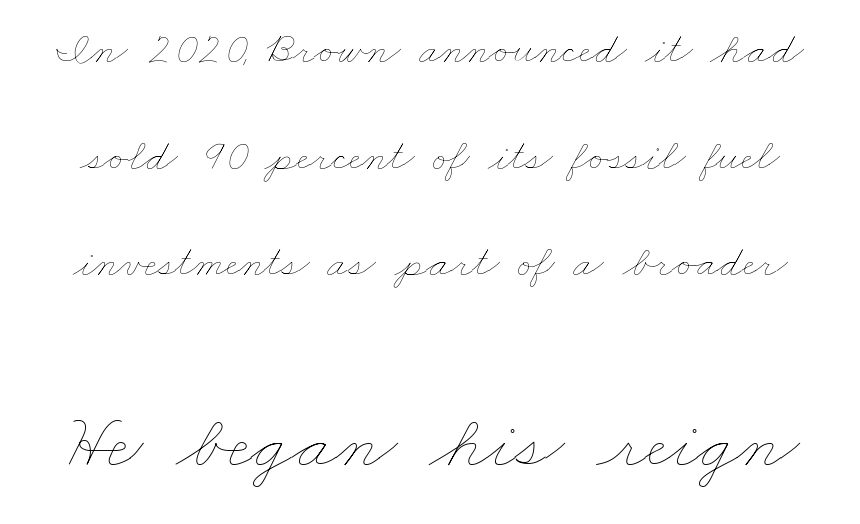
{"bold": "no", "weight": "thin", "width": "wide", "stroke_contrast": "low", "x_height": "small", "monospaced": "no", "underline": "no", "line_spacing": "loose", "line_spacing_ratio": 2.37, "letter_spacing": "normal", "letter_spacing_em": 0.0, "larger_block": "second", "size_ratio": 1.73, "glyph_px": 78}
